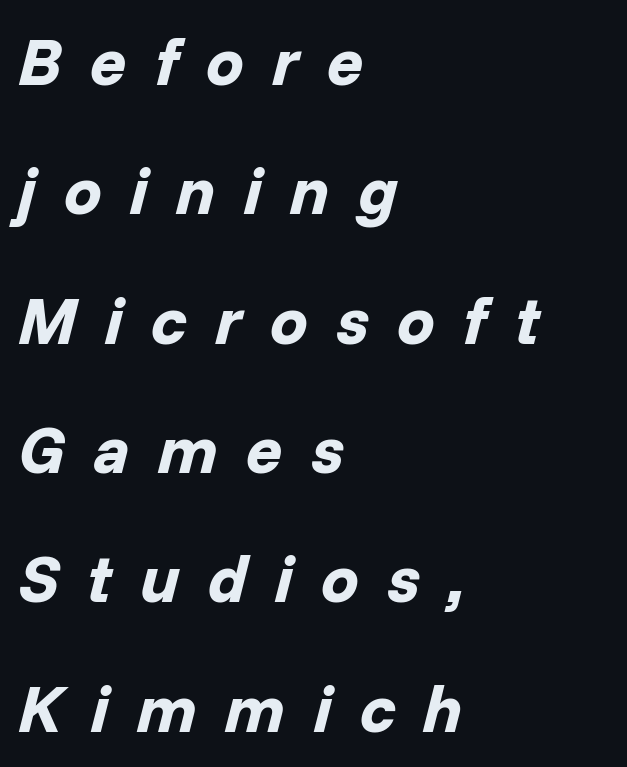
The image shows 67 px bold type, italic (leaning right); set left-aligned, loose line spacing (1.93x), unusually wide letter spacing (+0.42 em), not underlined; low stroke contrast and a medium x-height.
